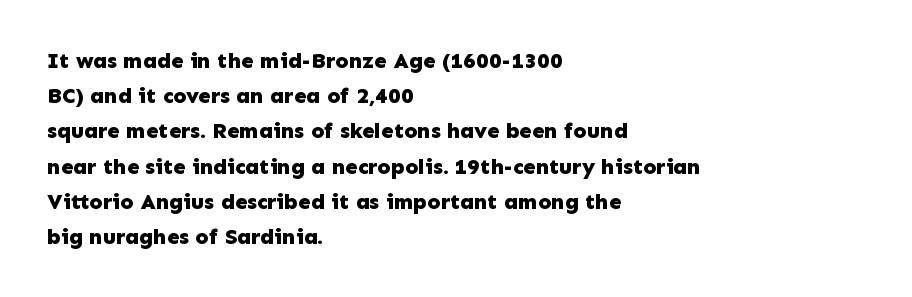
Every row of glyphs begins at an identical x-position on the left. Each word holds together tightly as a unit, with standard inter-letter gaps. What's the leading like? Ordinary, nothing unusual. Nope, not italic — everything's standing straight. The space directly below the letters is spotless.
